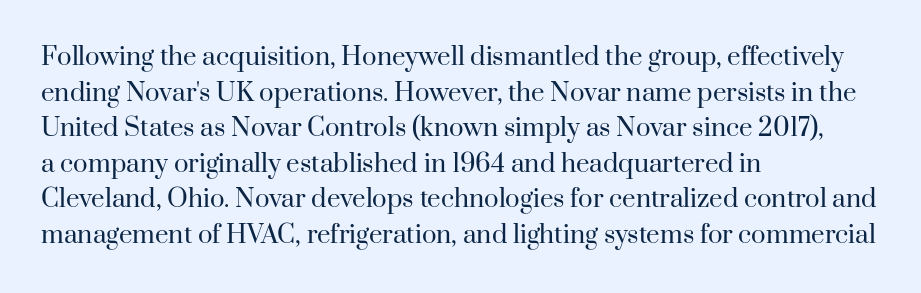
Q: Is the text bold? A: No.
Q: Is the text italic (slanted)? A: No, it is upright.
Q: Is the text underlined? A: No.
Q: How is the paragraph aligned? A: Left-aligned.
Q: Is the spacing between letters normal or unusually wide? A: Normal.
Q: Is the spacing between lines tight, normal or loose? A: Normal.
